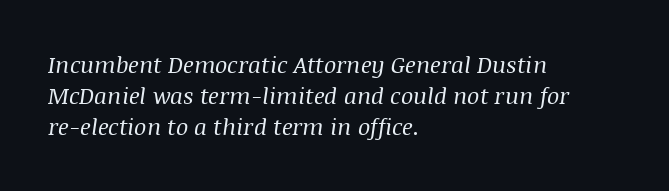
Q: Is the text bold? A: No.
Q: Is the text italic (slanted)? A: Yes, it leans right by about 8 degrees.
Q: Is the text underlined? A: No.
Q: How is the paragraph aligned? A: Left-aligned.
Q: Is the spacing between letters normal or unusually wide? A: Normal.
Q: Is the spacing between lines tight, normal or loose? A: Normal.
